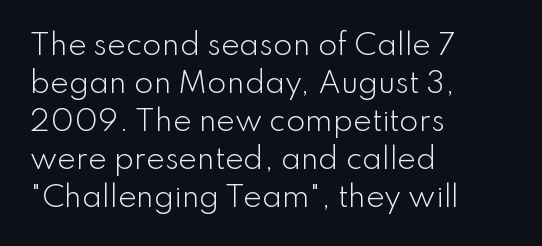
{"serif": "no", "italic": "no", "bold": "no", "weight": "light", "width": "normal", "stroke_contrast": "low", "x_height": "small", "monospaced": "no", "underline": "no", "align": "left", "line_spacing": "normal", "line_spacing_ratio": 1.36, "letter_spacing": "normal", "letter_spacing_em": 0.0, "glyph_px": 28}
